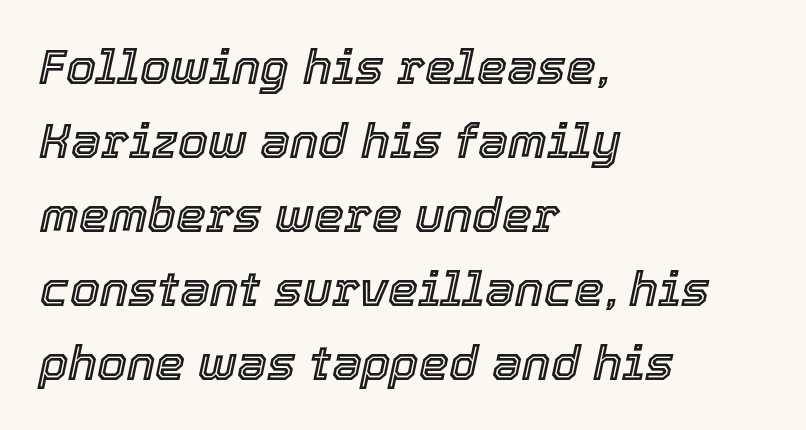
Q: Is the text italic (slanted)? A: Yes, it leans right by about 12 degrees.
Q: Is the text underlined? A: No.
Q: How is the paragraph aligned? A: Left-aligned.
Q: Is the spacing between letters normal or unusually wide? A: Normal.
Q: Is the spacing between lines tight, normal or loose? A: Normal.
Q: Width (condensed, normal, or wide)? A: Normal.
Q: x-height? A: Medium.
Q: Monospaced? A: No.
